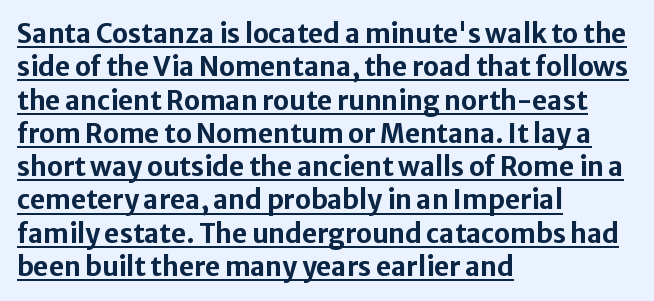
Q: Is the text bold? A: Yes.
Q: Is the text italic (slanted)? A: No, it is upright.
Q: Is the text underlined? A: Yes.
Q: How is the paragraph aligned? A: Left-aligned.
Q: Is the spacing between letters normal or unusually wide? A: Normal.
Q: Is the spacing between lines tight, normal or loose? A: Normal.
